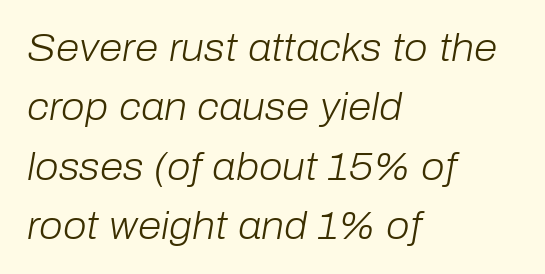
Q: Is the text bold? A: No.
Q: Is the text italic (slanted)? A: Yes, it leans right by about 10 degrees.
Q: Is the text underlined? A: No.
Q: How is the paragraph aligned? A: Left-aligned.
Q: Is the spacing between letters normal or unusually wide? A: Normal.
Q: Is the spacing between lines tight, normal or loose? A: Normal.
Q: Width (condensed, normal, or wide)? A: Normal.
Q: Stroke contrast? A: Low.
Q: x-height? A: Medium.
Q: Monospaced? A: No.
